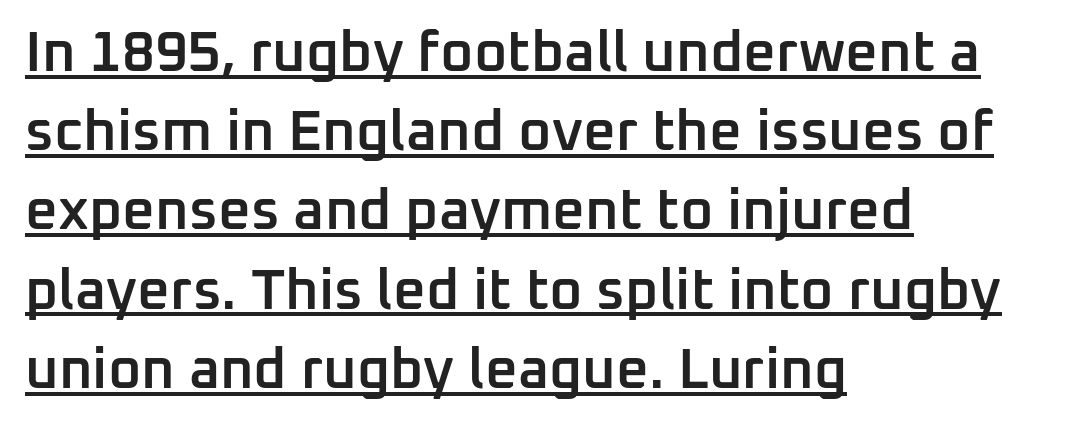
The image shows 57 px semibold sans-serif type, upright; set left-aligned, normal line spacing (1.39x), normal letter spacing, underlined; low stroke contrast and a medium x-height.
